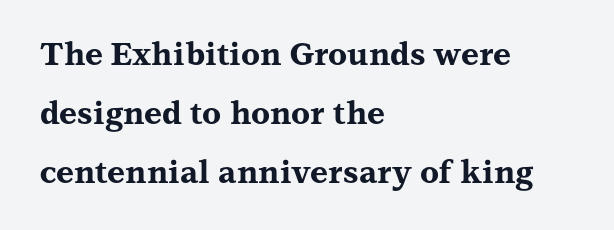
It's the straight-up-and-down kind of type. Quick note: underline off. The rendering shows small feet on the letterforms — a serif design. If you drew a ruler down the left edge, every line would touch it. The rendering uses a large line-height, opening up the rows.
